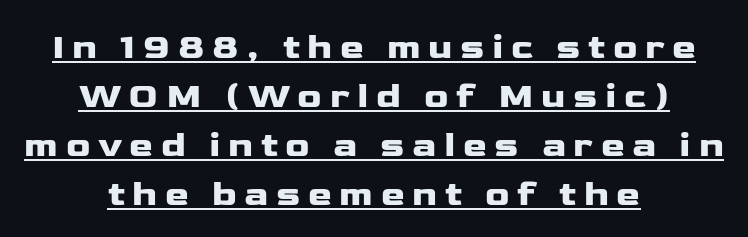
The image shows 36 px wide sans-serif type, upright; set centered, normal line spacing (1.36x), unusually wide letter spacing (+0.21 em), underlined; low stroke contrast and a medium x-height.
